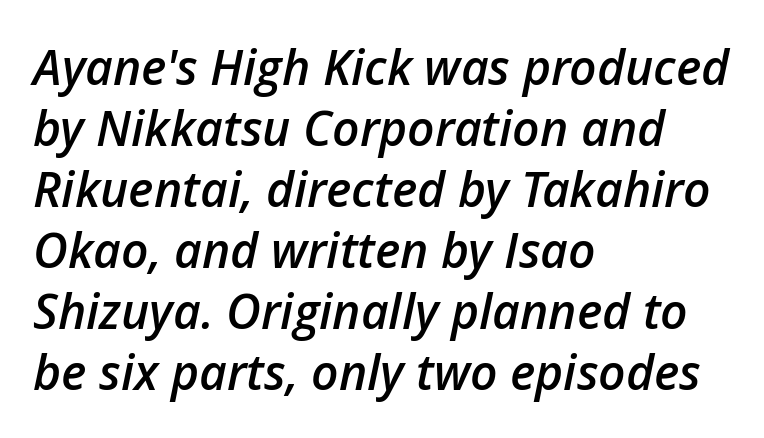
Q: Is the text bold? A: Semi-bold.
Q: Is the text italic (slanted)? A: Yes, it leans right by about 12 degrees.
Q: Is the text underlined? A: No.
Q: How is the paragraph aligned? A: Left-aligned.
Q: Is the spacing between letters normal or unusually wide? A: Normal.
Q: Is the spacing between lines tight, normal or loose? A: Normal.
Q: Width (condensed, normal, or wide)? A: Normal.
Q: Stroke contrast? A: Low.
Q: x-height? A: Medium.
Q: Monospaced? A: No.
